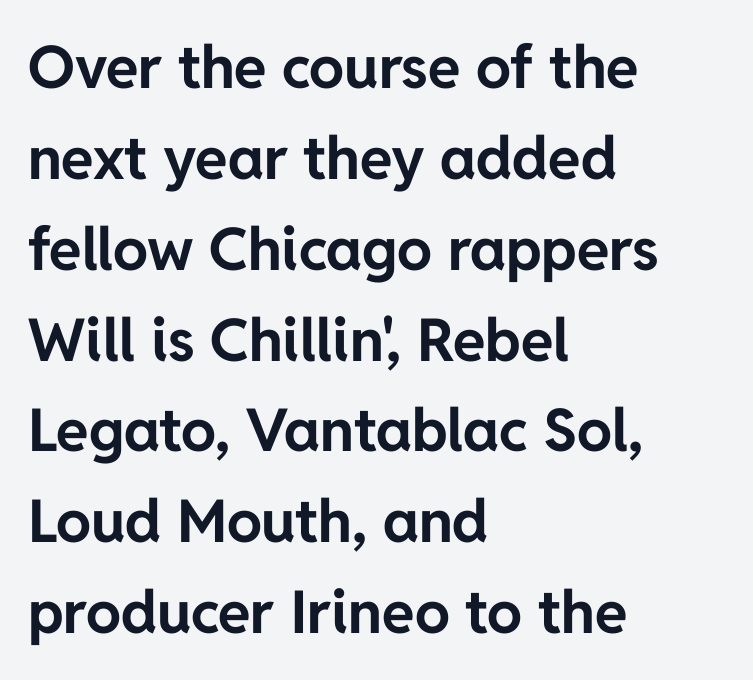
How are the letters spaced? Ordinarily, with no added tracking. The lettering holds an erect, upright posture throughout. Bold? Absolutely — the strokes are thick and heavy. Any mark beneath the type? The region is blank. The lines in this sample share a left origin and differ only in where they stop. A typesetter would label this face a sans.
